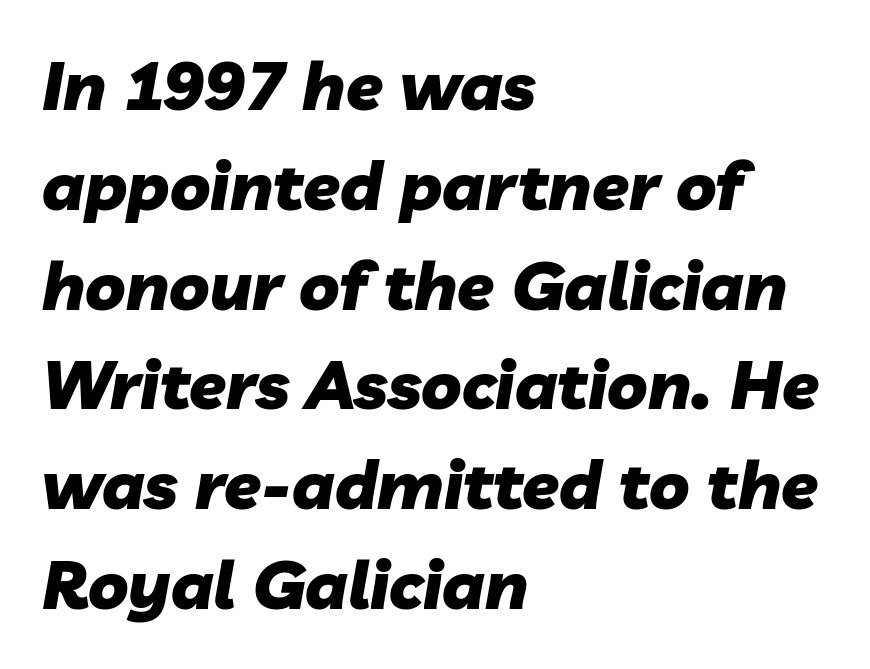
{"italic": "yes", "lean": "right", "slant_degrees": 10, "bold": "yes", "weight": "heavy", "width": "normal", "stroke_contrast": "low", "x_height": "medium", "monospaced": "no", "underline": "no", "align": "left", "line_spacing": "normal", "line_spacing_ratio": 1.49, "letter_spacing": "normal", "letter_spacing_em": 0.0, "glyph_px": 67}
